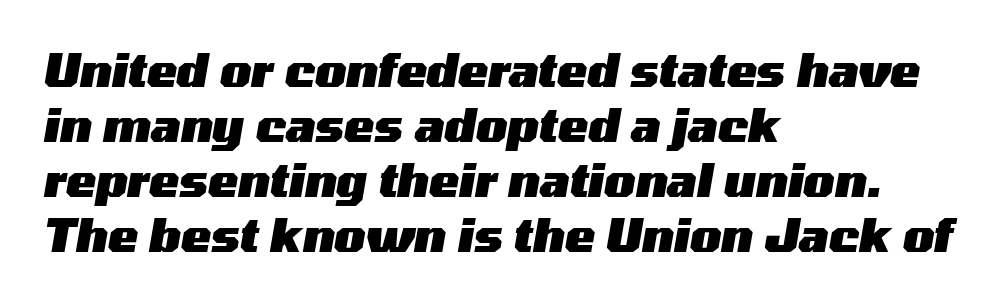
{"italic": "yes", "lean": "right", "slant_degrees": 10, "bold": "yes", "weight": "heavy", "width": "wide", "stroke_contrast": "medium", "x_height": "medium", "monospaced": "no", "underline": "no", "align": "left", "line_spacing_ratio": 1.22, "letter_spacing": "normal", "letter_spacing_em": 0.0, "glyph_px": 45}
